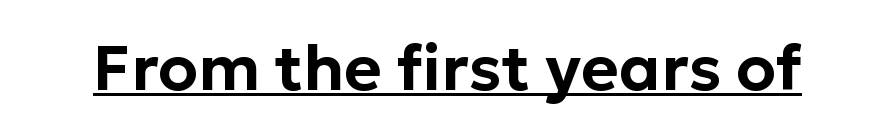
{"serif": "no", "italic": "no", "width": "normal", "stroke_contrast": "low", "x_height": "medium", "monospaced": "no", "underline": "yes", "letter_spacing": "normal", "letter_spacing_em": 0.0, "glyph_px": 64}
